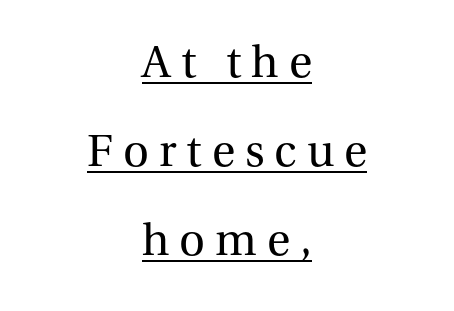
Q: Is the text bold? A: No.
Q: Is the text italic (slanted)? A: No, it is upright.
Q: Is the typeface a serif or a sans-serif typeface? A: Serif.
Q: Is the text underlined? A: Yes.
Q: How is the paragraph aligned? A: Centered.
Q: Is the spacing between letters normal or unusually wide? A: Unusually wide.
Q: Is the spacing between lines tight, normal or loose? A: Loose.
Q: Width (condensed, normal, or wide)? A: Normal.
Q: Stroke contrast? A: Medium.
Q: x-height? A: Medium.
Q: Monospaced? A: No.
